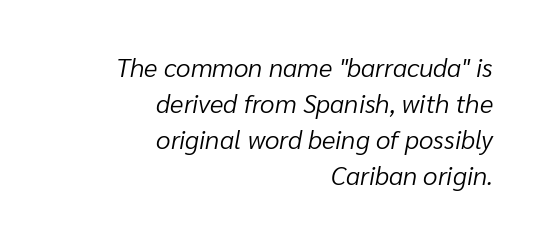
Teacher's note: observe the even right margin — that is flush-right alignment. Is the letter spacing exaggerated? No — it looks like the ordinary default. The passage shown is not underscored anywhere. Every character sits at an angle, as italics do. The font is comparable to plain body text, perhaps lighter. Reading down the column, the eye jumps a familiar distance to each next line.
